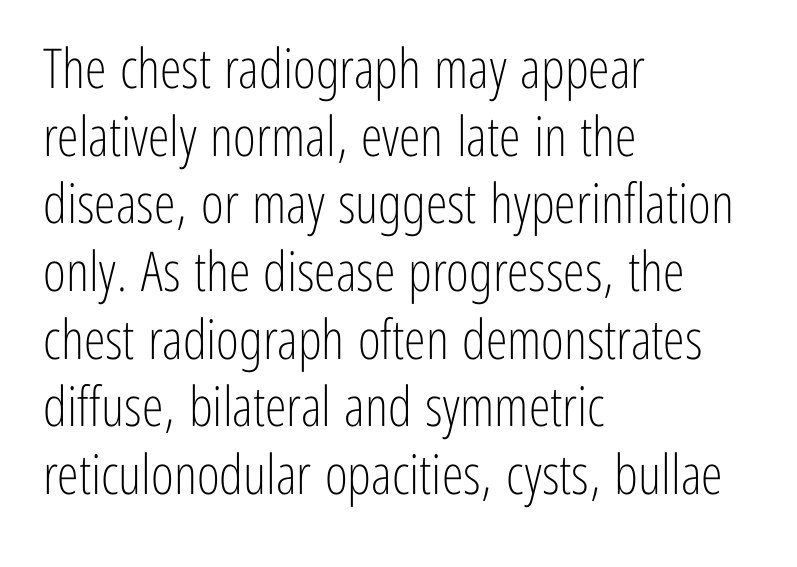
The image shows 55 px light, condensed sans-serif type, upright; set left-aligned, line spacing 1.23x, normal letter spacing, not underlined; low stroke contrast and a medium x-height.
